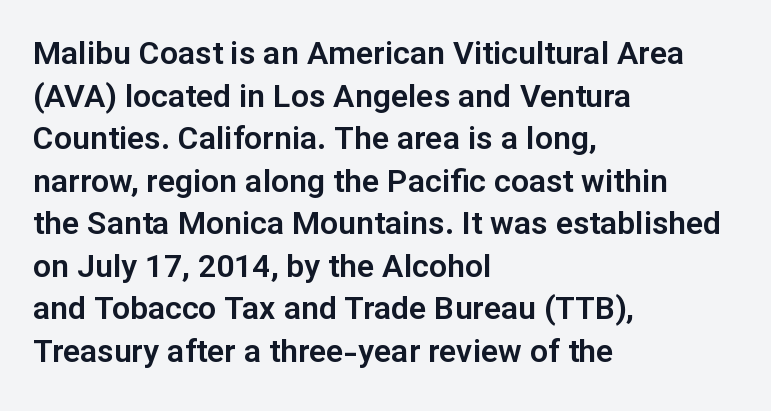
Q: Is the text italic (slanted)? A: No, it is upright.
Q: Is the typeface a serif or a sans-serif typeface? A: Sans-serif.
Q: Is the text underlined? A: No.
Q: How is the paragraph aligned? A: Left-aligned.
Q: Is the spacing between letters normal or unusually wide? A: Normal.
Q: Is the spacing between lines tight, normal or loose? A: Normal.
Q: Width (condensed, normal, or wide)? A: Normal.
Q: Stroke contrast? A: Low.
Q: x-height? A: Medium.
Q: Monospaced? A: No.
